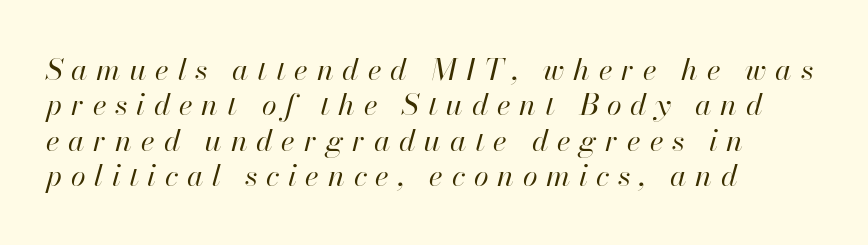
{"italic": "yes", "lean": "right", "slant_degrees": 13, "bold": "no", "weight": "regular", "width": "normal", "stroke_contrast": "high", "x_height": "small", "monospaced": "no", "underline": "no", "align": "left", "line_spacing_ratio": 1.18, "letter_spacing": "wide", "letter_spacing_em": 0.29, "glyph_px": 30}
